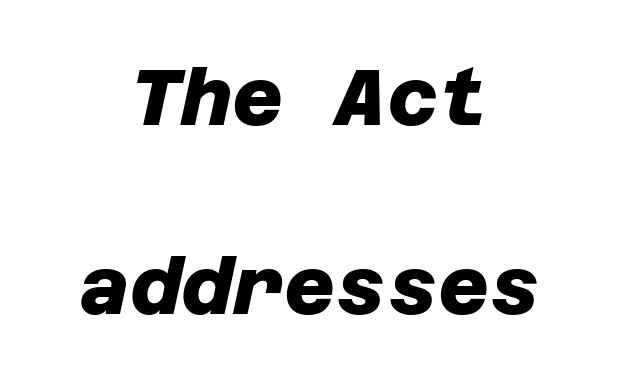
{"serif": "no", "bold": "yes", "weight": "heavy", "width": "normal", "stroke_contrast": "low", "x_height": "large", "underline": "no", "align": "center", "line_spacing": "loose", "line_spacing_ratio": 2.39, "letter_spacing": "normal", "letter_spacing_em": 0.0, "glyph_px": 79}
